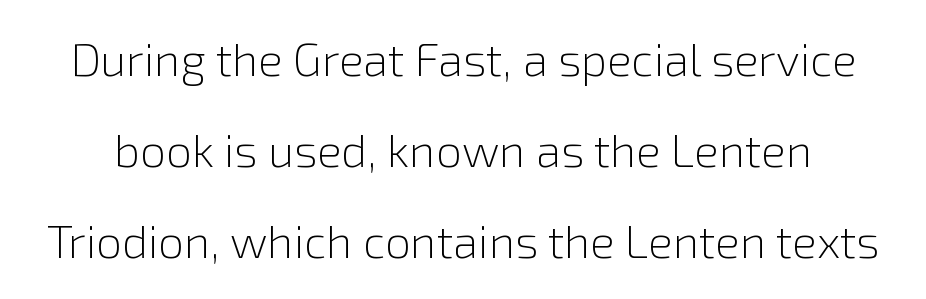
{"serif": "no", "italic": "no", "bold": "no", "weight": "light", "width": "normal", "x_height": "medium", "monospaced": "no", "underline": "no", "line_spacing": "loose", "line_spacing_ratio": 1.98, "letter_spacing": "normal", "letter_spacing_em": 0.0, "glyph_px": 46}
